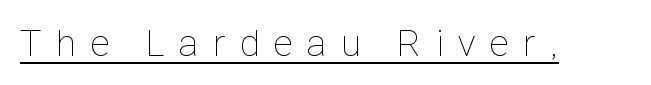
The image shows 38 px thin, condensed type, upright; set unusually wide letter spacing (+0.39 em), underlined; low stroke contrast and a medium x-height.
